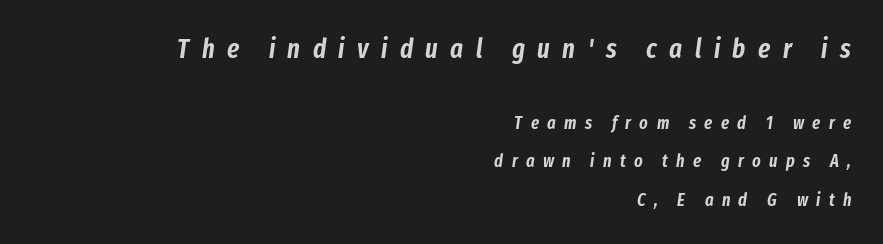
How would I describe the line gaps? Wide and relaxed. The tracking jumps out immediately: characters are airy and widely separated. Compared with a flush-left layout, this one pins lines to the opposite, right side. Glance below the letters and you will spot only blank space. Notice how the stems are inclined rather than vertical — that's the hallmark of italics.
